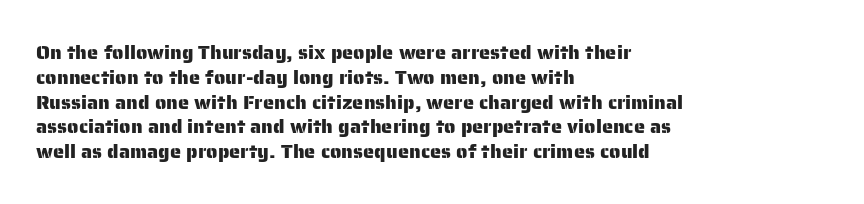
{"italic": "no", "underline": "no", "align": "left", "line_spacing_ratio": 1.24, "letter_spacing": "normal", "letter_spacing_em": 0.0, "glyph_px": 20}
